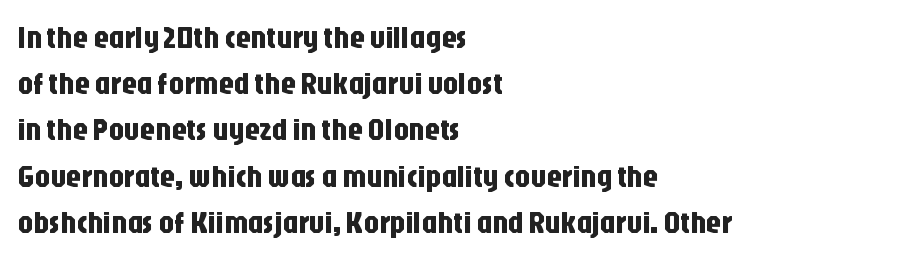
{"serif": "no", "italic": "no", "width": "condensed", "stroke_contrast": "low", "x_height": "large", "monospaced": "no", "underline": "no", "align": "left", "line_spacing": "normal", "line_spacing_ratio": 1.49, "letter_spacing": "normal", "letter_spacing_em": 0.0, "glyph_px": 31}
